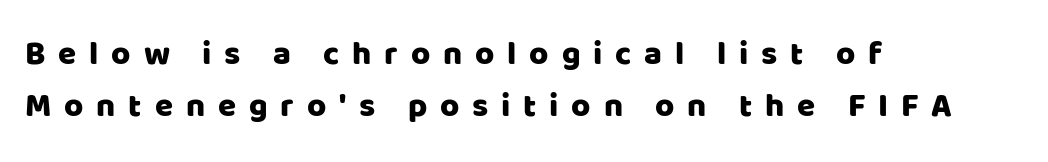
The type family on display is of the sans-serif kind. Does extra space separate the letters? Yes, quite a lot of it. Evenly set lines give the paragraph a standard silhouette. Here the designer chose a conventional face with non-uniform glyph widths. The setting favours the left margin, as ordinary paragraphs usually do. This sample uses an upright cut, with every glyph sitting square on the baseline.
